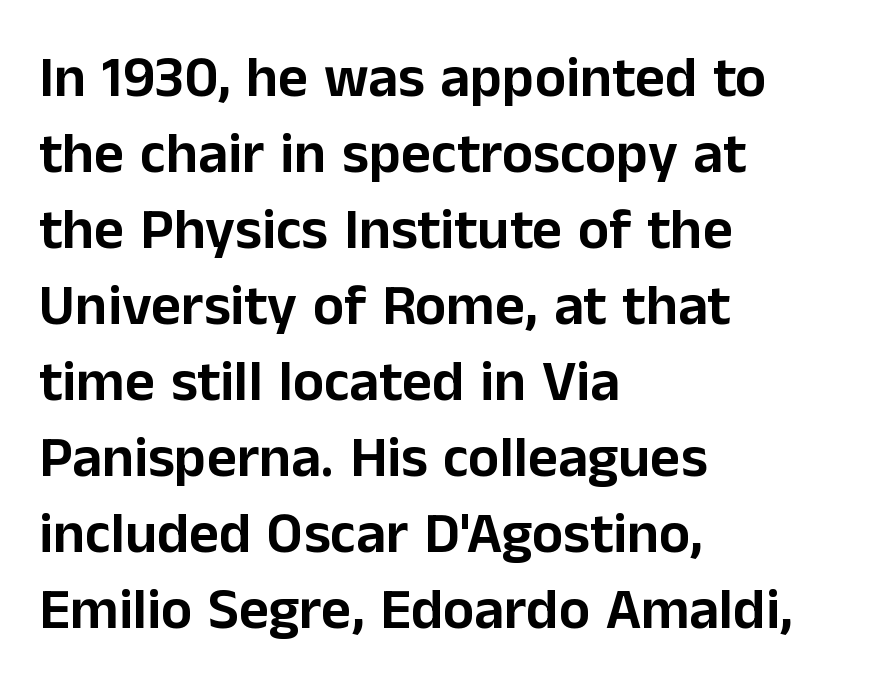
{"serif": "no", "italic": "no", "width": "normal", "stroke_contrast": "low", "x_height": "medium", "monospaced": "no", "underline": "no", "align": "left", "line_spacing": "normal", "line_spacing_ratio": 1.31, "letter_spacing": "normal", "letter_spacing_em": 0.0, "glyph_px": 58}
